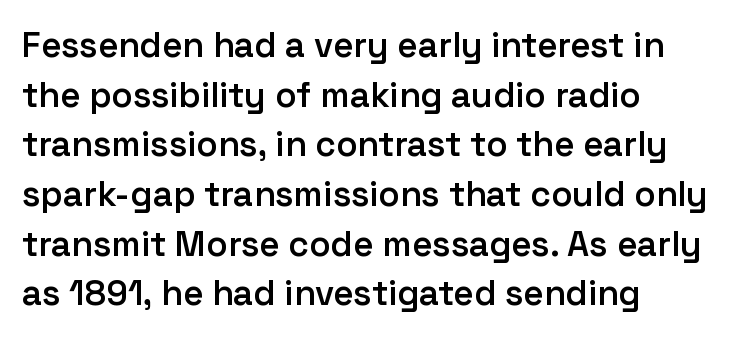
The passage shown is not underscored anywhere. Here the designer chose a conventional face with non-uniform glyph widths. Horizontally, the lines are justified to the leading edge only. Quick note: not italic, upright. Check where the strokes stop: nothing finishes them off — pure sans. Is the letter spacing exaggerated? No — it looks like the ordinary default.
